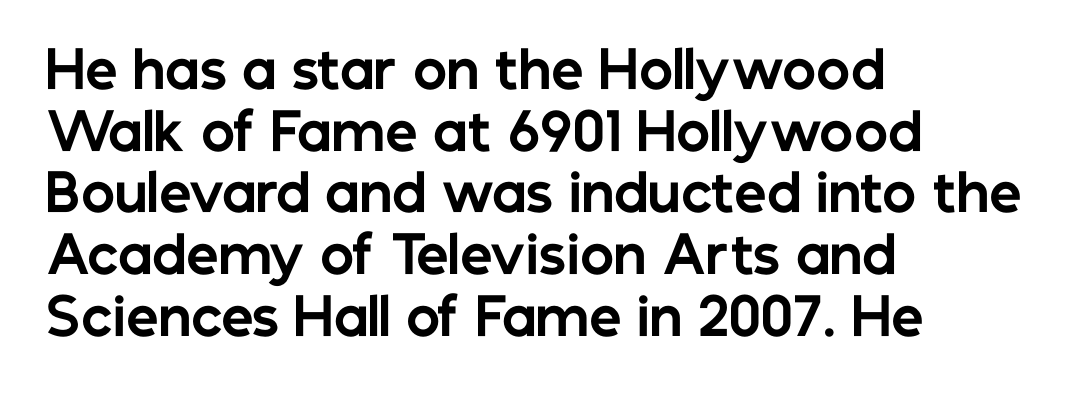
Q: Is the text bold? A: Yes.
Q: Is the text italic (slanted)? A: No, it is upright.
Q: Is the typeface a serif or a sans-serif typeface? A: Sans-serif.
Q: Is the text underlined? A: No.
Q: How is the paragraph aligned? A: Left-aligned.
Q: Is the spacing between letters normal or unusually wide? A: Normal.
Q: Width (condensed, normal, or wide)? A: Normal.
Q: Stroke contrast? A: Low.
Q: x-height? A: Medium.
Q: Monospaced? A: No.
